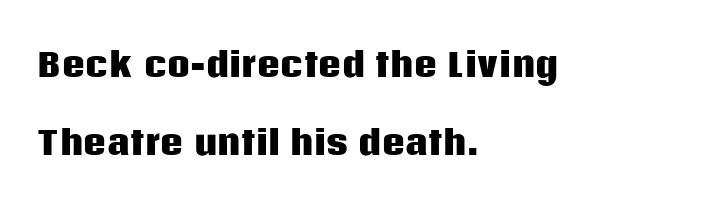
The image shows 32 px heavy sans-serif type, upright; set left-aligned, loose line spacing (2.45x), normal letter spacing, not underlined; low stroke contrast and a large x-height.
